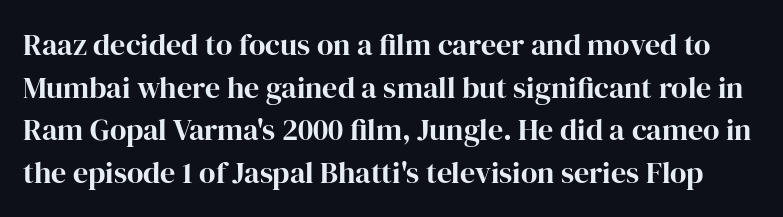
What kind of face is this? One with serifs. The tracking reads as untouched default to a designer's eye. A typesetter would call this leading conventional body-copy spacing. These lines are rendered in a variable-pitch font. Notice how the stems are strictly vertical — no italics here. Descenders hang freely into open space.
